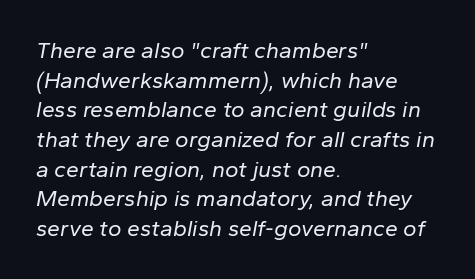
{"italic": "yes", "lean": "right", "slant_degrees": 10, "bold": "no", "underline": "no", "align": "left", "line_spacing": "normal", "line_spacing_ratio": 1.29, "letter_spacing": "normal", "letter_spacing_em": 0.0, "glyph_px": 23}
